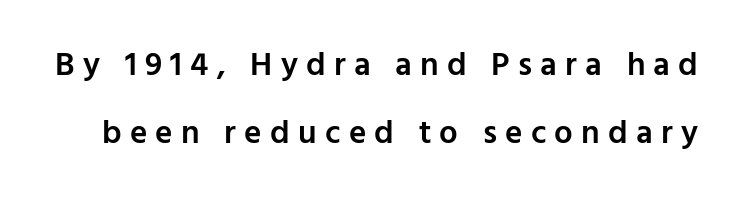
The image shows 33 px semibold sans-serif type, upright; set loose line spacing (2.06x), unusually wide letter spacing (+0.25 em), not underlined; low stroke contrast and a medium x-height.
